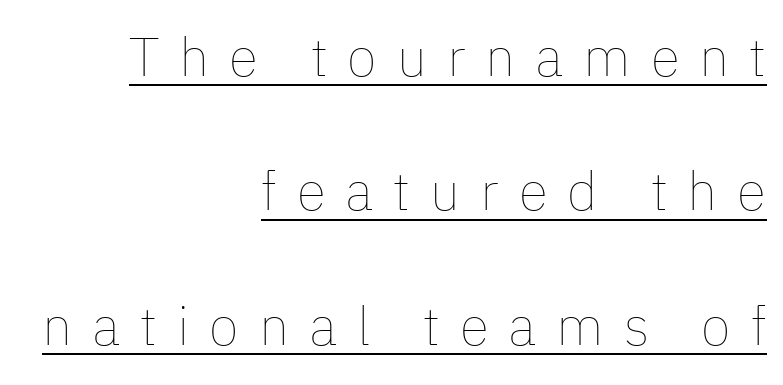
Q: Is the text bold? A: No.
Q: Is the text italic (slanted)? A: No, it is upright.
Q: Is the text underlined? A: Yes.
Q: How is the paragraph aligned? A: Right-aligned.
Q: Is the spacing between letters normal or unusually wide? A: Unusually wide.
Q: Is the spacing between lines tight, normal or loose? A: Loose.
Q: Width (condensed, normal, or wide)? A: Normal.
Q: Stroke contrast? A: Low.
Q: x-height? A: Medium.
Q: Monospaced? A: No.
